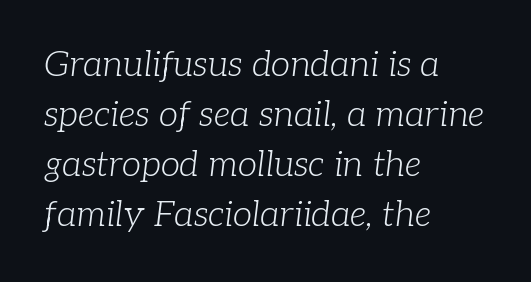
{"serif": "yes", "italic": "yes", "lean": "right", "slant_degrees": 7, "bold": "no", "weight": "light", "width": "normal", "stroke_contrast": "low", "x_height": "medium", "monospaced": "no", "underline": "no", "align": "left", "line_spacing": "normal", "line_spacing_ratio": 1.43, "letter_spacing": "normal", "letter_spacing_em": 0.0, "glyph_px": 35}
